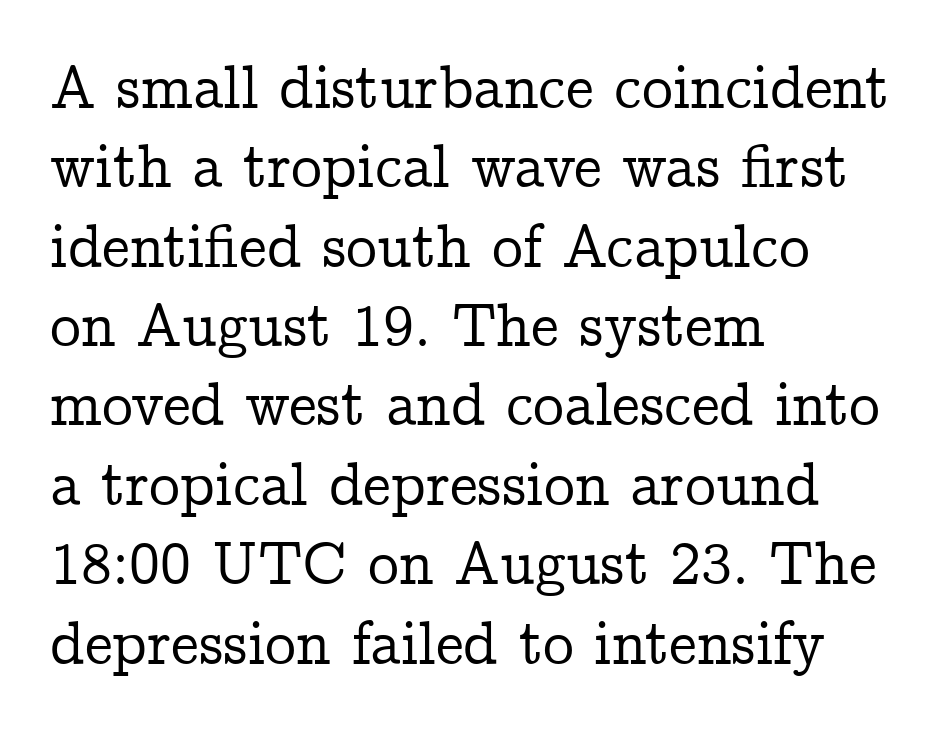
{"serif": "yes", "italic": "no", "width": "normal", "stroke_contrast": "low", "x_height": "medium", "monospaced": "no", "underline": "no", "align": "left", "line_spacing": "normal", "line_spacing_ratio": 1.28, "letter_spacing": "normal", "letter_spacing_em": 0.0, "glyph_px": 62}
